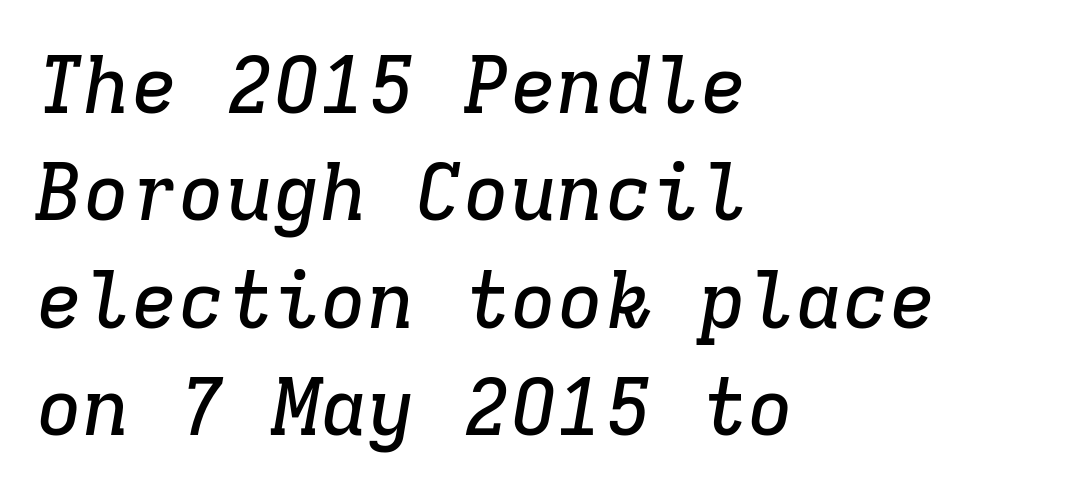
Q: Is the text italic (slanted)? A: Yes, it leans right by about 9 degrees.
Q: Is the typeface a serif or a sans-serif typeface? A: Serif.
Q: Is the text underlined? A: No.
Q: How is the paragraph aligned? A: Left-aligned.
Q: Is the spacing between letters normal or unusually wide? A: Normal.
Q: Is the spacing between lines tight, normal or loose? A: Normal.
Q: Width (condensed, normal, or wide)? A: Normal.
Q: Stroke contrast? A: Low.
Q: x-height? A: Medium.
Q: Monospaced? A: Yes.
